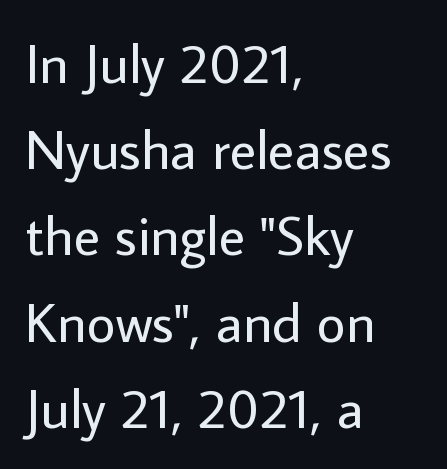
Weight class: somewhere from thin through regular. The zone under the glyphs is completely vacant. The type family on display is of the sans-serif kind. You could call the tracking neutral — neither tight nor loose. The rendering uses natural spacing where letterforms have individual widths.
